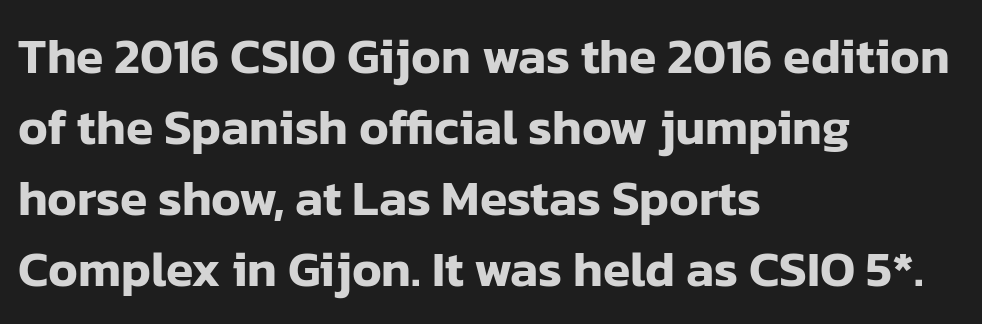
Here the glyphs are tracked normally, forming tight word shapes. Just letters on the line, the space beneath them empty. Normally led — the rows are evenly, conventionally spaced. The font's upright variant was chosen for this text.
